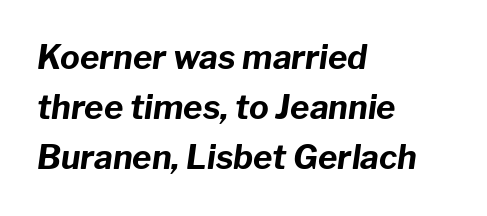
Between one letter and the next there's only the usual sliver of space. In terms of posture, this sample is oblique. The leading is moderate, giving the passage an even texture. The rag falls on the right side of this text block.
